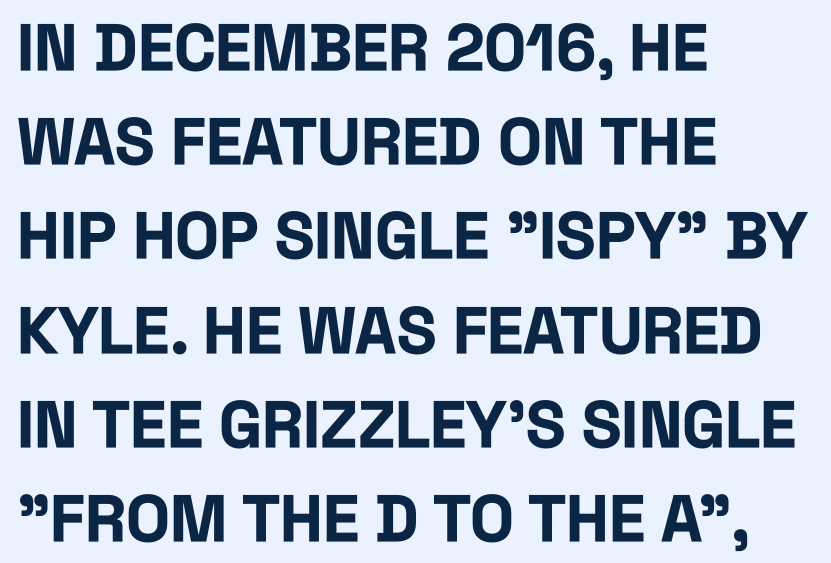
Each letter's strokes conclude bluntly, with no projecting serifs. The horizontal fit of the characters is conventional and even. Type without underlining. Where is the straight margin? On the left. The block of text has a typical density, with ordinary space between rows. The rendering uses natural spacing where letterforms have individual widths.
